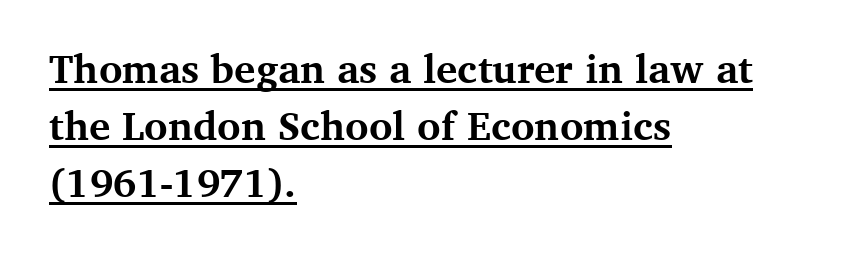
{"serif": "yes", "italic": "no", "bold": "yes", "weight": "bold", "width": "normal", "stroke_contrast": "medium", "x_height": "medium", "monospaced": "no", "underline": "yes", "align": "left", "line_spacing": "normal", "line_spacing_ratio": 1.42, "letter_spacing": "normal", "letter_spacing_em": 0.0, "glyph_px": 40}
